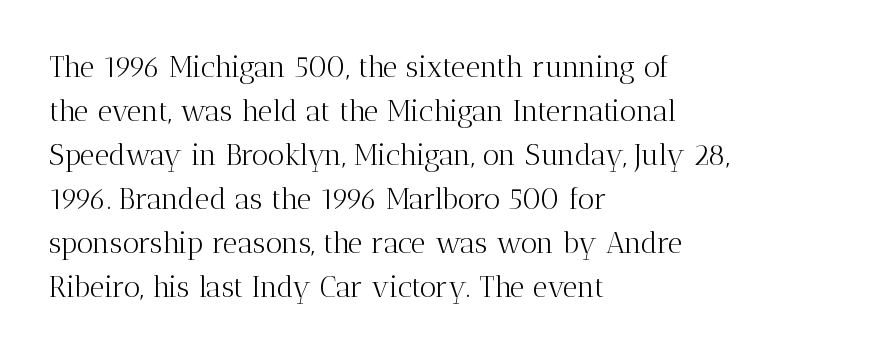
The image shows 29 px light serif type, upright; set left-aligned, normal line spacing (1.52x), normal letter spacing, not underlined; medium stroke contrast and a medium x-height.
